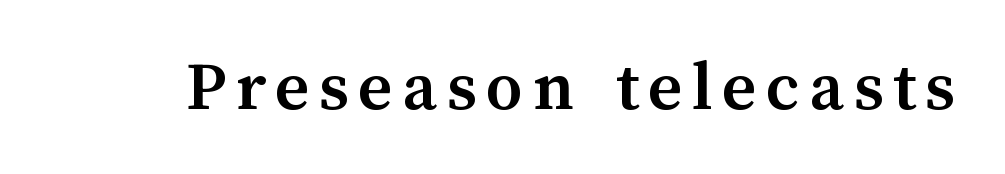
Q: Is the text bold? A: Yes.
Q: Is the text italic (slanted)? A: No, it is upright.
Q: Is the text underlined? A: No.
Q: Width (condensed, normal, or wide)? A: Normal.
Q: Stroke contrast? A: Medium.
Q: x-height? A: Medium.
Q: Monospaced? A: No.
